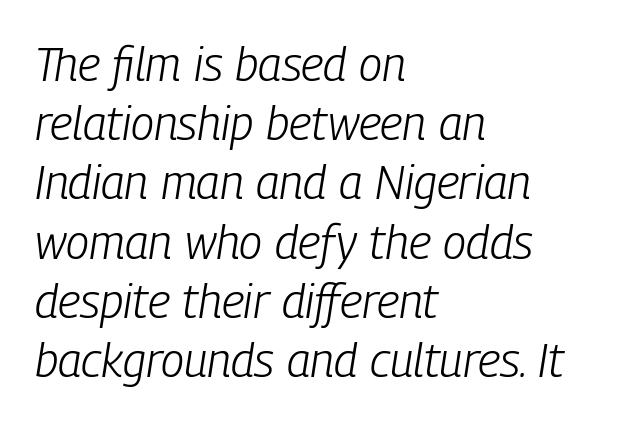
{"italic": "yes", "lean": "right", "slant_degrees": 9, "bold": "no", "weight": "light", "width": "condensed", "stroke_contrast": "low", "x_height": "medium", "monospaced": "no", "underline": "no", "align": "left", "line_spacing": "normal", "line_spacing_ratio": 1.26, "letter_spacing": "normal", "letter_spacing_em": 0.0, "glyph_px": 47}
